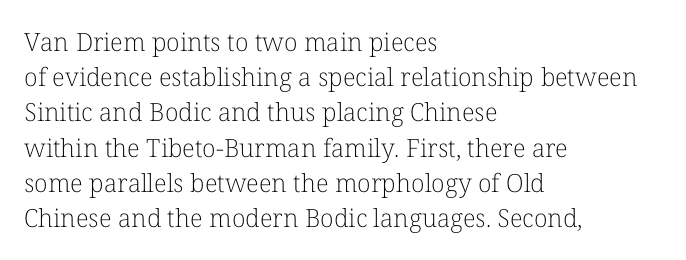
The image shows 25 px text type, upright; set left-aligned, normal line spacing (1.41x), normal letter spacing, not underlined.
